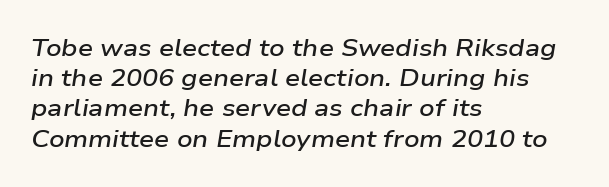
Q: Is the text bold? A: Semi-bold.
Q: Is the text italic (slanted)? A: Yes, it leans right by about 9 degrees.
Q: Is the text underlined? A: No.
Q: How is the paragraph aligned? A: Left-aligned.
Q: Is the spacing between letters normal or unusually wide? A: Normal.
Q: Is the spacing between lines tight, normal or loose? A: Normal.
